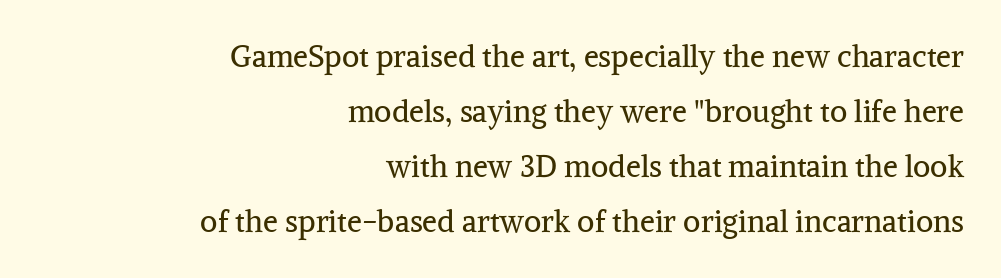
{"serif": "yes", "italic": "no", "bold": "no", "weight": "regular", "width": "normal", "stroke_contrast": "medium", "x_height": "medium", "monospaced": "no", "underline": "no", "align": "right", "line_spacing_ratio": 1.83, "letter_spacing": "normal", "letter_spacing_em": 0.0, "glyph_px": 30}
